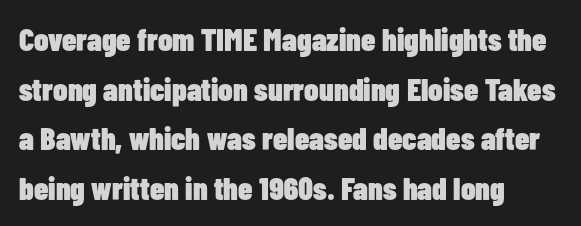
{"serif": "no", "italic": "no", "bold": "yes", "weight": "heavy", "width": "condensed", "stroke_contrast": "low", "x_height": "medium", "monospaced": "no", "underline": "no", "align": "left", "line_spacing": "normal", "line_spacing_ratio": 1.55, "letter_spacing": "normal", "letter_spacing_em": 0.0, "glyph_px": 32}
